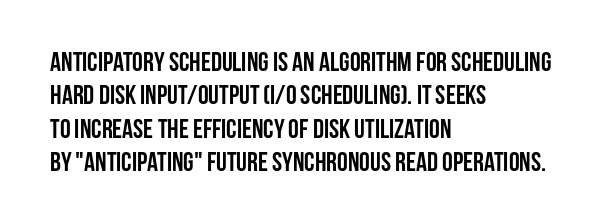
Q: Is the text bold? A: Yes.
Q: Is the text italic (slanted)? A: No, it is upright.
Q: Is the text underlined? A: No.
Q: How is the paragraph aligned? A: Left-aligned.
Q: Is the spacing between letters normal or unusually wide? A: Normal.
